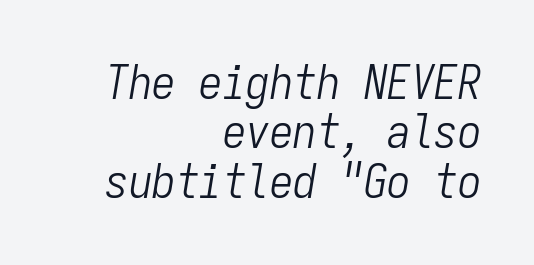
{"italic": "yes", "lean": "right", "slant_degrees": 9, "bold": "no", "weight": "light", "width": "condensed", "stroke_contrast": "low", "x_height": "medium", "monospaced": "yes", "underline": "no", "align": "right", "line_spacing": "tight", "line_spacing_ratio": 1.05, "letter_spacing": "normal", "letter_spacing_em": 0.0, "glyph_px": 47}
